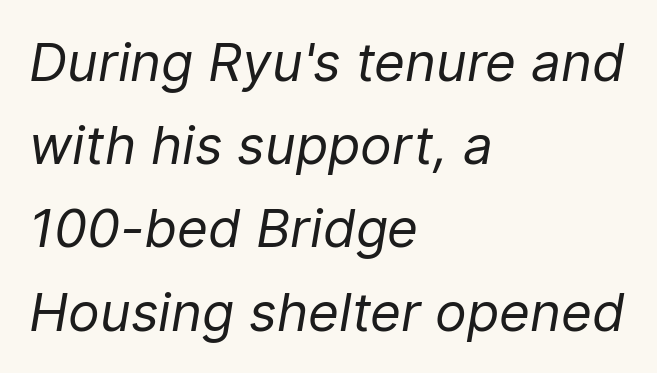
Q: Is the text bold? A: No.
Q: Is the text italic (slanted)? A: Yes, it leans right by about 9 degrees.
Q: Is the text underlined? A: No.
Q: How is the paragraph aligned? A: Left-aligned.
Q: Is the spacing between letters normal or unusually wide? A: Normal.
Q: Is the spacing between lines tight, normal or loose? A: Normal.
Q: Width (condensed, normal, or wide)? A: Normal.
Q: Stroke contrast? A: Low.
Q: x-height? A: Medium.
Q: Monospaced? A: No.
